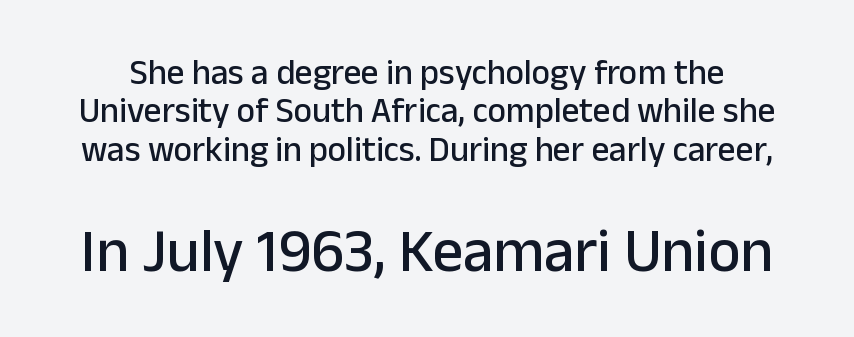
The image shows 61 px sans-serif type, upright; set tight line spacing (1.1x), normal letter spacing, not underlined; the second (bottom) block is 1.74x larger; low stroke contrast and a medium x-height.
